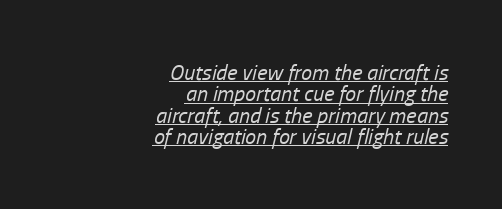
Slanted lettering throughout. Honestly, the letter spacing is just normal — you wouldn't notice it. Is there much room between lines? No — they nearly touch. Weight class: somewhere from thin through regular.
